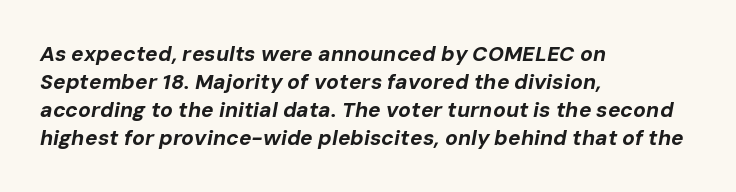
Q: Is the text bold? A: Yes.
Q: Is the text italic (slanted)? A: Yes, it leans right by about 10 degrees.
Q: Is the text underlined? A: No.
Q: How is the paragraph aligned? A: Left-aligned.
Q: Is the spacing between letters normal or unusually wide? A: Normal.
Q: Is the spacing between lines tight, normal or loose? A: Normal.
